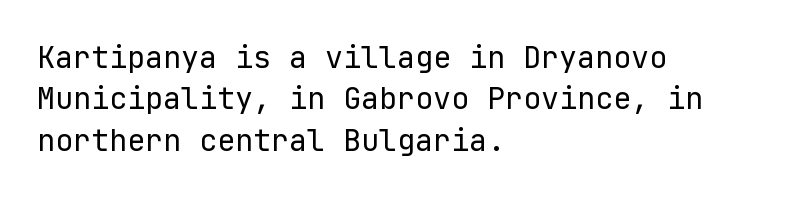
Q: Is the text bold? A: No.
Q: Is the text italic (slanted)? A: No, it is upright.
Q: Is the typeface a serif or a sans-serif typeface? A: Sans-serif.
Q: Is the text underlined? A: No.
Q: How is the paragraph aligned? A: Left-aligned.
Q: Is the spacing between letters normal or unusually wide? A: Normal.
Q: Is the spacing between lines tight, normal or loose? A: Normal.
Q: Width (condensed, normal, or wide)? A: Normal.
Q: Stroke contrast? A: Low.
Q: x-height? A: Medium.
